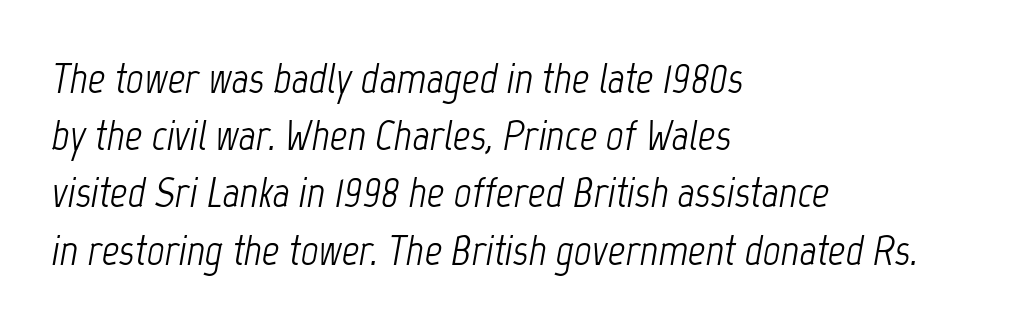
Q: Is the text bold? A: No.
Q: Is the text italic (slanted)? A: Yes, it leans right by about 12 degrees.
Q: Is the text underlined? A: No.
Q: How is the paragraph aligned? A: Left-aligned.
Q: Is the spacing between letters normal or unusually wide? A: Normal.
Q: Is the spacing between lines tight, normal or loose? A: Normal.
Q: Width (condensed, normal, or wide)? A: Condensed.
Q: Stroke contrast? A: Low.
Q: x-height? A: Medium.
Q: Monospaced? A: No.
